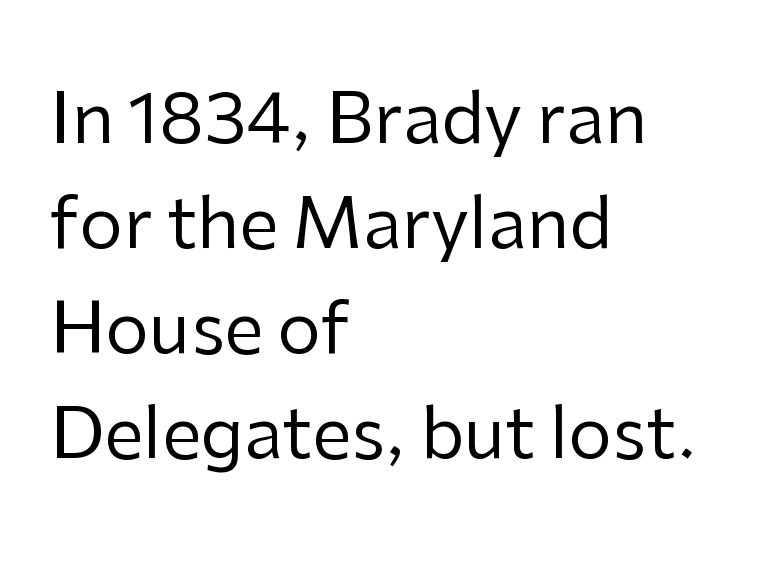
Honestly, there is no underline to notice here at all. Students, note that the glyphs here touch the page at normal intervals. Check where the strokes stop: nothing finishes them off — pure sans. Quick note: interline space is typical. The rendering uses natural spacing where letterforms have individual widths.
